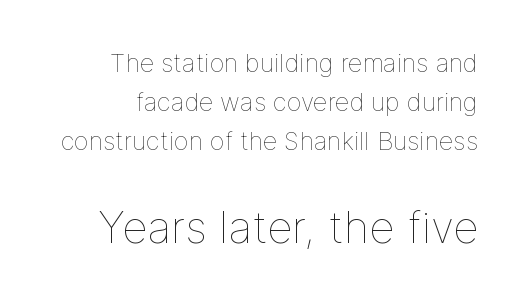
A typesetter would call this proportional, since set widths differ per character. Tracking here is standard; glyphs follow each other at the usual distance. Normally led — the rows are evenly, conventionally spaced. Summary of weight: not heavy and not bold. Typesetter's note — lower block bumped up in size, upper block left smaller. Vertical strokes here are truly vertical.
